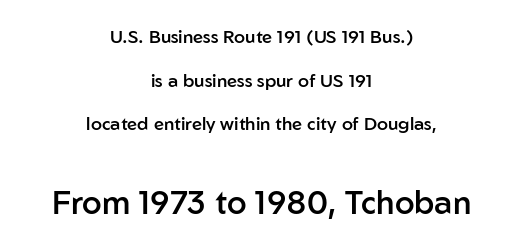
The image shows 32 px semibold sans-serif type, upright; set centered, loose line spacing (2.43x), normal letter spacing, not underlined; the second (bottom) block is 1.78x larger; low stroke contrast and a medium x-height.
